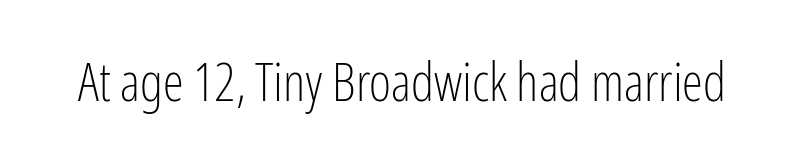
Q: Is the text bold? A: No.
Q: Is the text italic (slanted)? A: No, it is upright.
Q: Is the typeface a serif or a sans-serif typeface? A: Sans-serif.
Q: Is the text underlined? A: No.
Q: Is the spacing between letters normal or unusually wide? A: Normal.
Q: Width (condensed, normal, or wide)? A: Condensed.
Q: Stroke contrast? A: Low.
Q: x-height? A: Medium.
Q: Monospaced? A: No.
